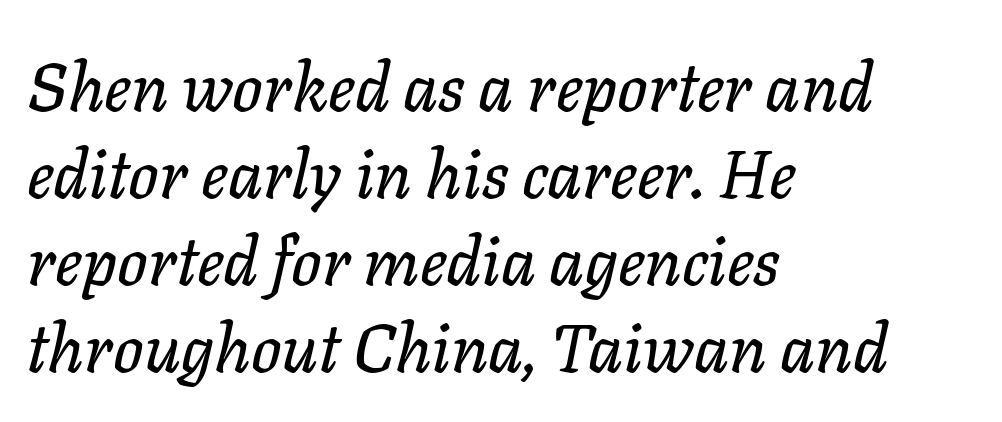
Q: Is the text italic (slanted)? A: Yes, it leans right by about 11 degrees.
Q: Is the text underlined? A: No.
Q: How is the paragraph aligned? A: Left-aligned.
Q: Is the spacing between letters normal or unusually wide? A: Normal.
Q: Is the spacing between lines tight, normal or loose? A: Normal.
Q: Width (condensed, normal, or wide)? A: Normal.
Q: Stroke contrast? A: Low.
Q: x-height? A: Medium.
Q: Monospaced? A: No.
